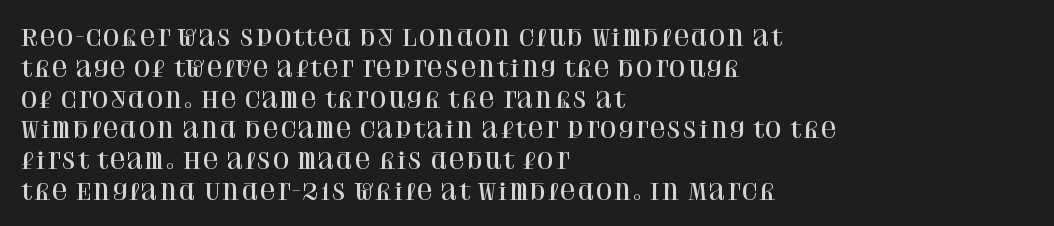
{"italic": "no", "underline": "no", "align": "left", "line_spacing": "normal", "line_spacing_ratio": 1.4, "letter_spacing": "normal", "letter_spacing_em": 0.0, "glyph_px": 22}
